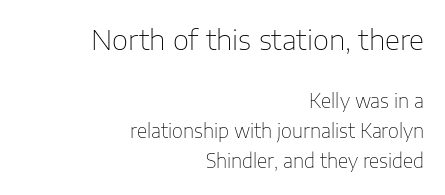
{"serif": "no", "italic": "no", "bold": "no", "weight": "thin", "width": "normal", "stroke_contrast": "low", "x_height": "medium", "monospaced": "no", "underline": "no", "align": "right", "line_spacing": "normal", "line_spacing_ratio": 1.59, "letter_spacing": "normal", "letter_spacing_em": 0.0, "larger_block": "first", "size_ratio": 1.47, "glyph_px": 28}
